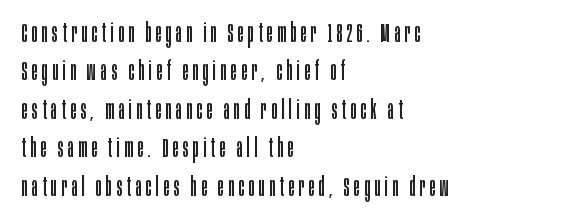
The image shows 26 px text type, upright; set left-aligned, normal line spacing (1.48x), not underlined.
